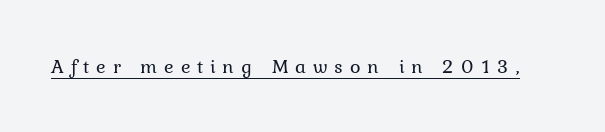
{"italic": "no", "bold": "no", "underline": "yes", "letter_spacing": "wide", "letter_spacing_em": 0.34, "glyph_px": 20}
